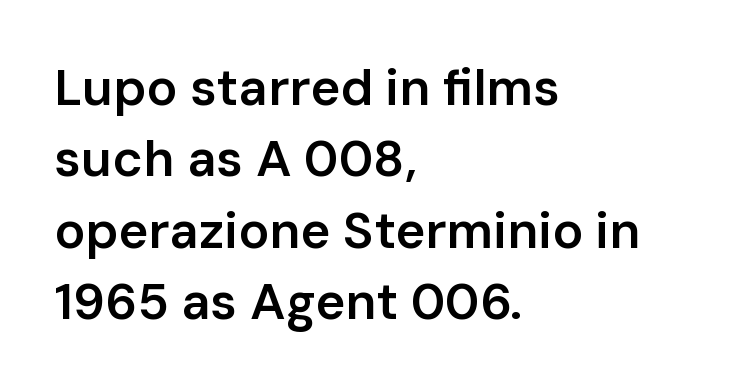
Style check: upright. This sample is left-justified, so line endings fall wherever the words run out. Successive baselines arrive at the customary interval. Each letter's strokes conclude bluntly, with no projecting serifs.
